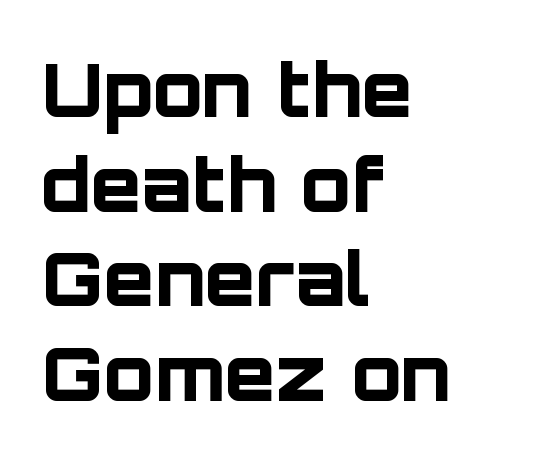
{"serif": "no", "italic": "no", "bold": "yes", "weight": "bold", "width": "normal", "stroke_contrast": "low", "x_height": "large", "monospaced": "no", "underline": "no", "align": "left", "line_spacing": "normal", "line_spacing_ratio": 1.28, "letter_spacing": "normal", "letter_spacing_em": 0.0, "glyph_px": 74}
